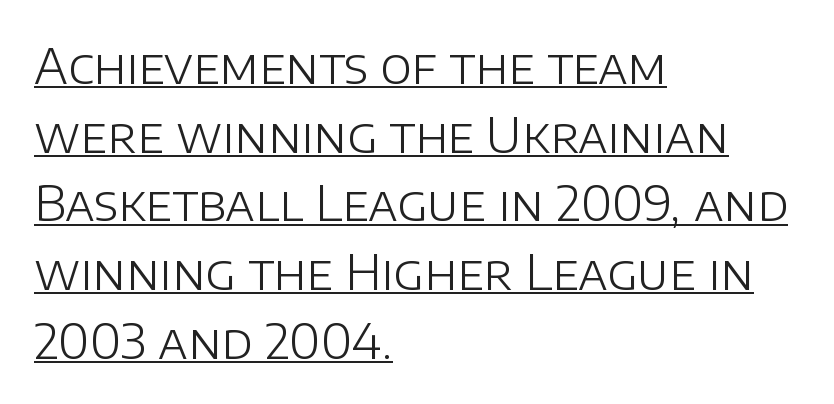
The image shows 48 px light sans-serif type, upright; set left-aligned, normal line spacing (1.43x), normal letter spacing, underlined; low stroke contrast and a large x-height.
